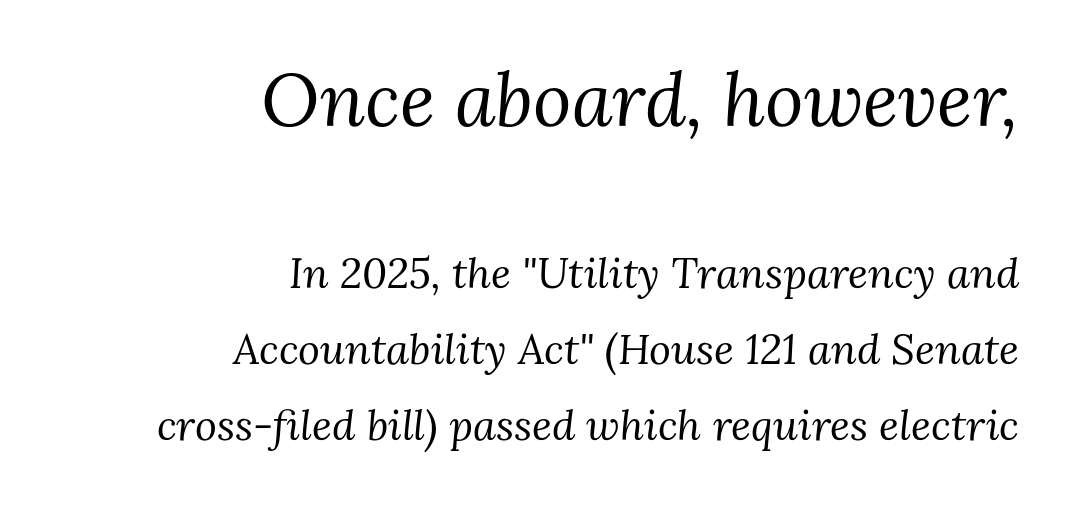
In this sample the first text group is rendered at the bigger scale. Would a proofreader flag this as italicized? Yes. Check the space under the baseline: it is left empty. Small tapered or slab feet sit at the stroke ends, so this counts as serif.
